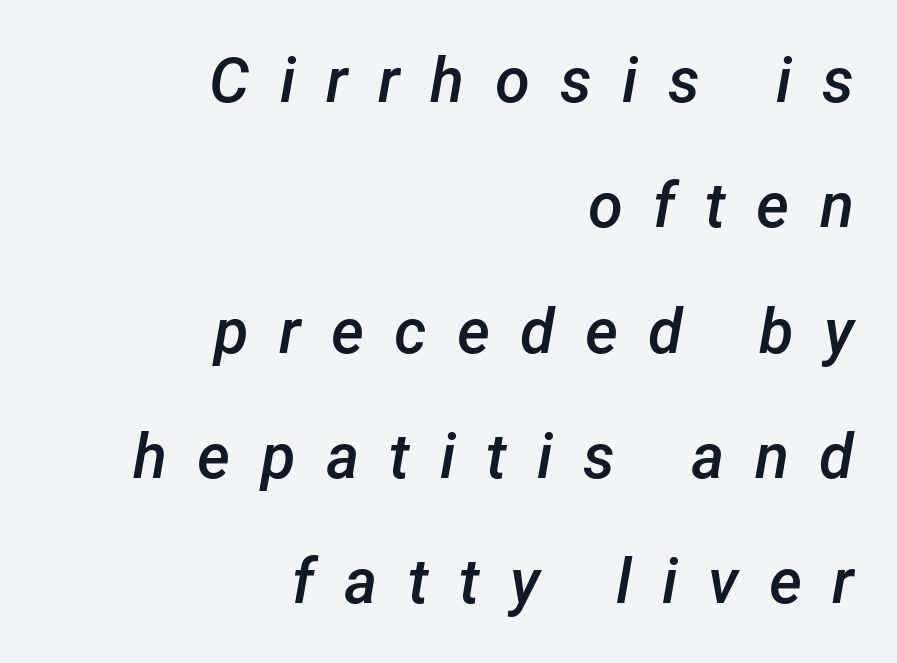
The image shows 63 px semibold type, italic (leaning right); set right-aligned, loose line spacing (1.99x), unusually wide letter spacing (+0.48 em), not underlined; low stroke contrast and a medium x-height.
